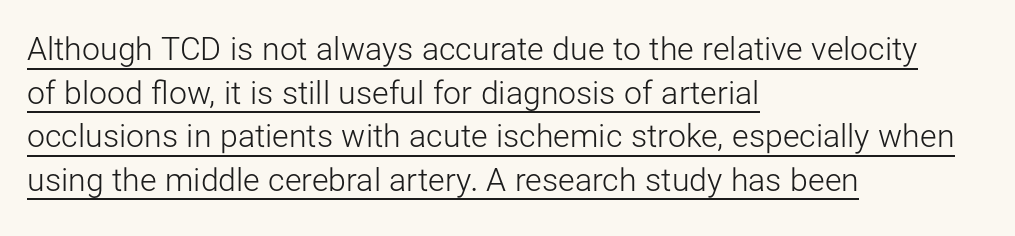
These lines are composed in type without serifs. Italic: no, the glyphs are upright roman. Do the characters align in a grid? No, the font is proportional. Each stroke keeps to a modest, everyday thickness or less. Layout note: lines flush left. Regular leading.
